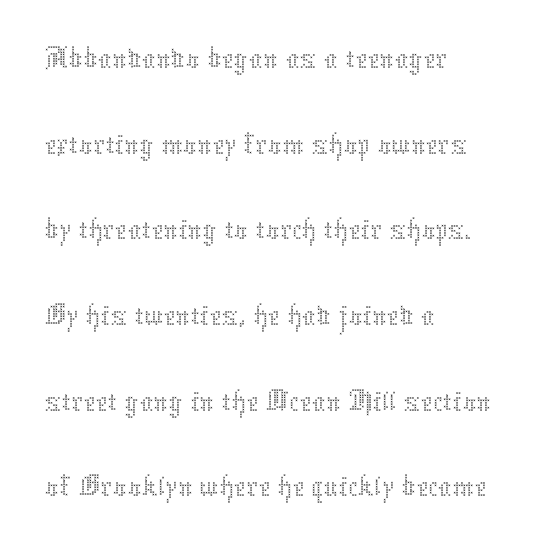
The image shows 68 px thin type, upright; set left-aligned, normal line spacing (1.26x), normal letter spacing, not underlined; medium stroke contrast and a medium x-height.
